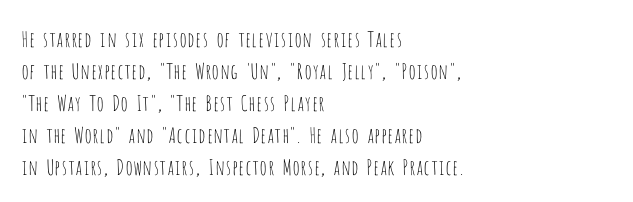
Vertical strokes here are truly vertical. The paragraph has a hard left edge and a soft right edge. The rendering uses a moderate line-height, typical for paragraphs. The cut favours lightness, reaching ordinary text weight at its darkest.
